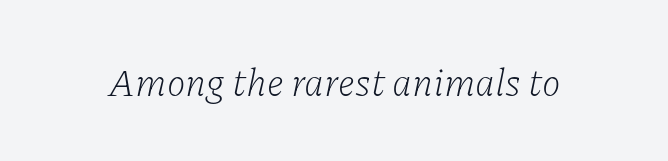
The passage shown is not underscored anywhere. Compared with ordinary roman type, these characters are visibly tilted. Type style note: has serifs. This sample has the flowing, uneven cadence of proportional lettering. The passage shown has conventional tracking throughout.
